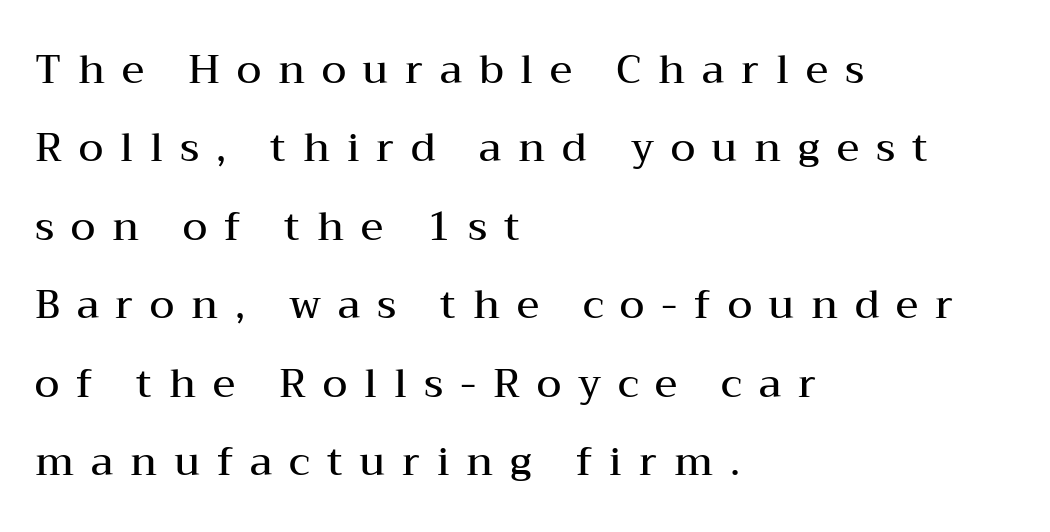
The image shows 40 px semibold, wide serif type, upright; set left-aligned, loose line spacing (1.96x), unusually wide letter spacing (+0.42 em), not underlined; medium stroke contrast and a medium x-height.
